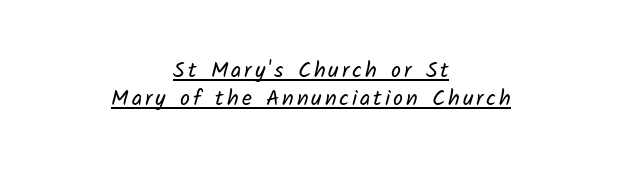
What decoration does the sample have? An underline. Vertical spacing — default. The font is comparable to plain body text, perhaps lighter. The rendering positions every line midway between the sides.
